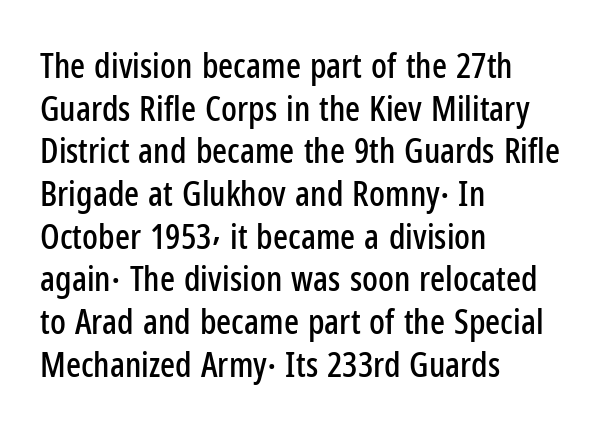
The string is rendered with underlining switched off. Here the designer chose a conventional face with non-uniform glyph widths. The face used here is a sans, in the tradition of grotesques and geometrics. Casual observation: everything's shoved over to the left.
